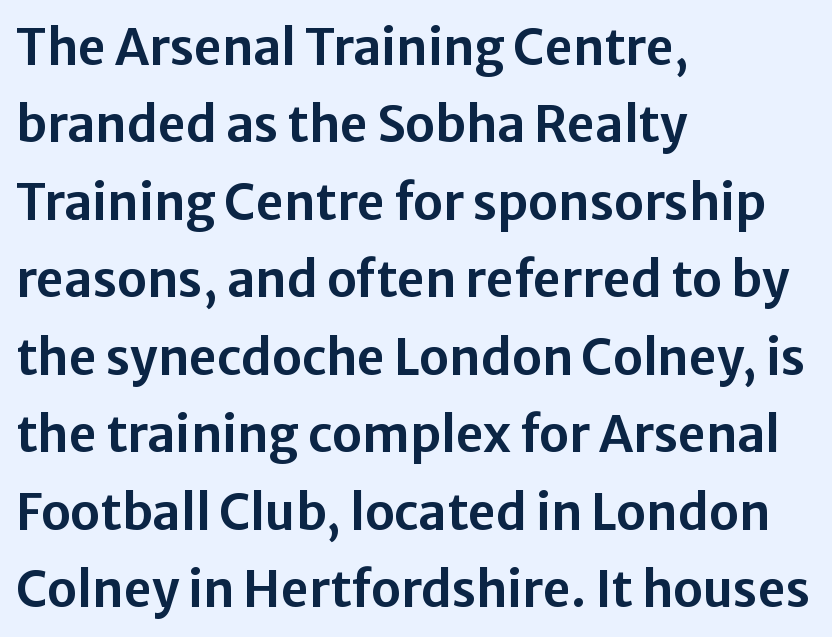
Q: Is the text italic (slanted)? A: No, it is upright.
Q: Is the typeface a serif or a sans-serif typeface? A: Sans-serif.
Q: Is the text underlined? A: No.
Q: How is the paragraph aligned? A: Left-aligned.
Q: Is the spacing between letters normal or unusually wide? A: Normal.
Q: Is the spacing between lines tight, normal or loose? A: Normal.
Q: Width (condensed, normal, or wide)? A: Normal.
Q: Stroke contrast? A: Low.
Q: x-height? A: Medium.
Q: Monospaced? A: No.
